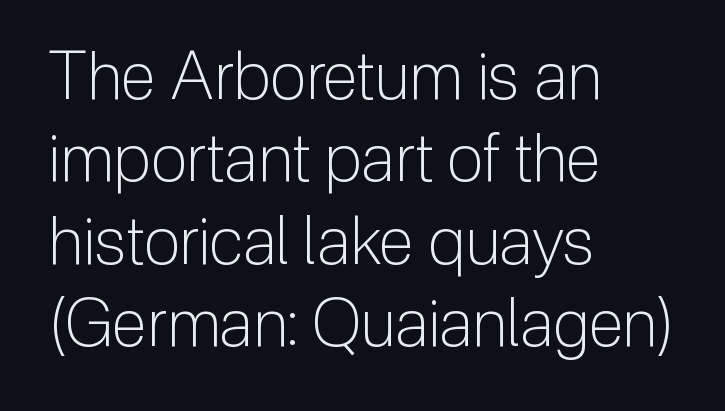
Q: Is the text bold? A: No.
Q: Is the text italic (slanted)? A: No, it is upright.
Q: Is the typeface a serif or a sans-serif typeface? A: Sans-serif.
Q: Is the text underlined? A: No.
Q: How is the paragraph aligned? A: Left-aligned.
Q: Is the spacing between letters normal or unusually wide? A: Normal.
Q: Is the spacing between lines tight, normal or loose? A: Normal.
Q: Width (condensed, normal, or wide)? A: Normal.
Q: Stroke contrast? A: Low.
Q: x-height? A: Medium.
Q: Monospaced? A: No.
